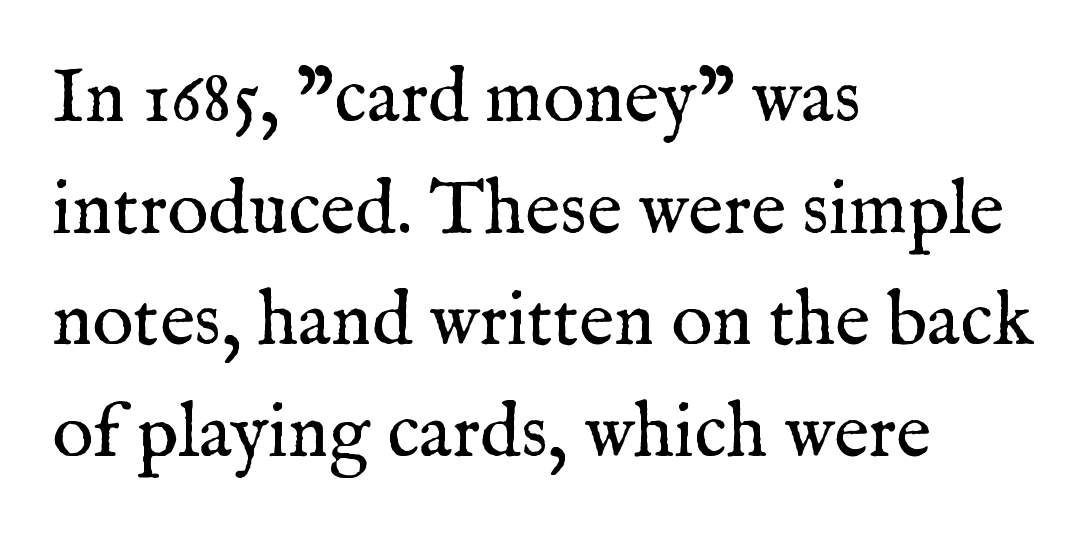
Horizontal alignment here is leftward, the default for most running prose. This rendering employs a face with finishing strokes, i.e., a serif. Line spacing here is normal. Each letter keeps its own natural width here, so spacing adapts to shape.
